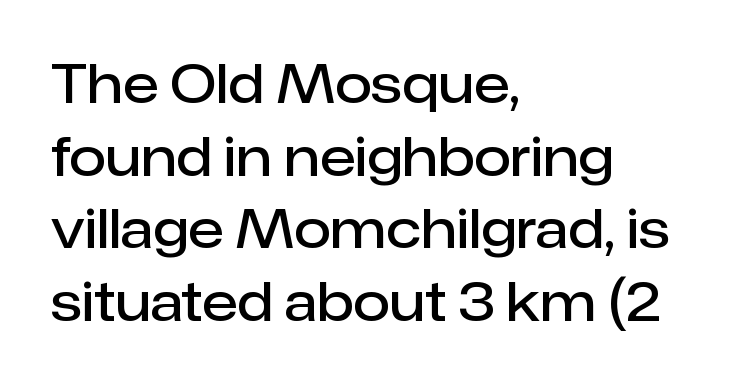
Q: Is the text bold? A: Semi-bold.
Q: Is the text italic (slanted)? A: No, it is upright.
Q: Is the typeface a serif or a sans-serif typeface? A: Sans-serif.
Q: Is the text underlined? A: No.
Q: How is the paragraph aligned? A: Left-aligned.
Q: Is the spacing between letters normal or unusually wide? A: Normal.
Q: Is the spacing between lines tight, normal or loose? A: Normal.
Q: Width (condensed, normal, or wide)? A: Normal.
Q: Stroke contrast? A: Low.
Q: x-height? A: Medium.
Q: Monospaced? A: No.
